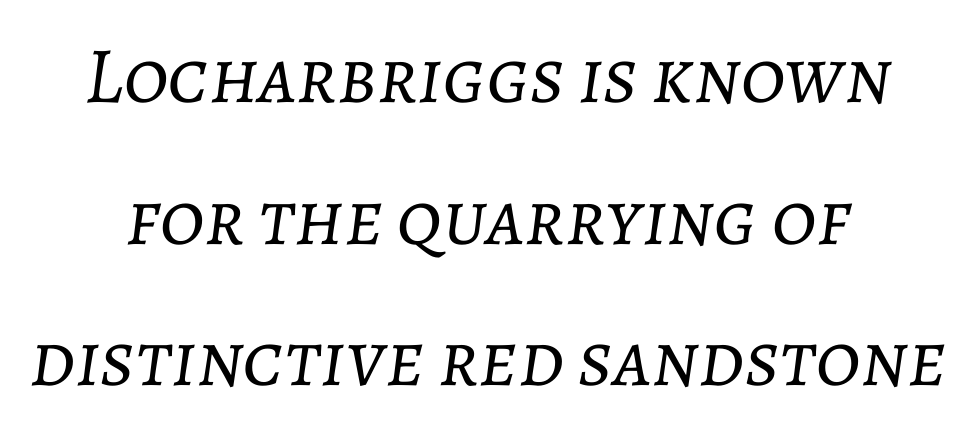
{"italic": "yes", "lean": "right", "slant_degrees": 7, "bold": "no", "weight": "light", "width": "normal", "stroke_contrast": "low", "x_height": "medium", "monospaced": "no", "underline": "no", "align": "center", "line_spacing_ratio": 1.77, "letter_spacing": "normal", "letter_spacing_em": 0.0, "glyph_px": 80}
